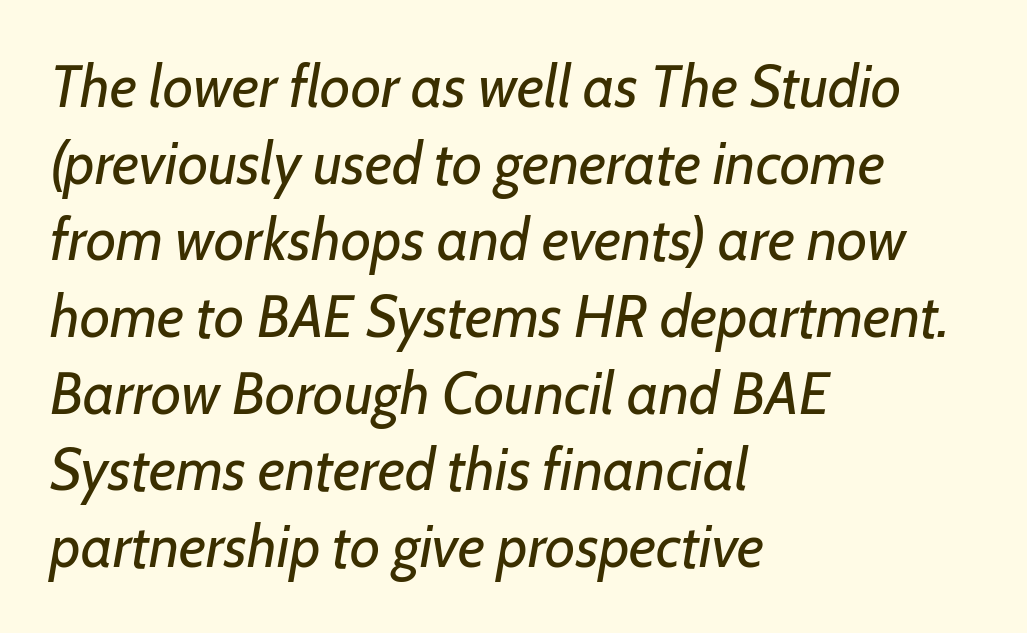
{"italic": "yes", "lean": "right", "slant_degrees": 7, "bold": "no", "weight": "regular", "width": "normal", "stroke_contrast": "low", "x_height": "medium", "monospaced": "no", "underline": "no", "align": "left", "line_spacing": "normal", "line_spacing_ratio": 1.3, "letter_spacing": "normal", "letter_spacing_em": 0.0, "glyph_px": 59}
